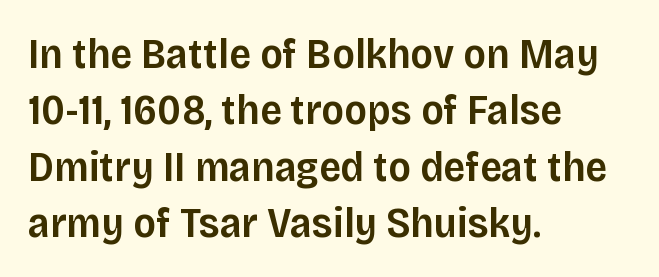
The image shows 43 px semibold sans-serif type, upright; set left-aligned, normal line spacing (1.31x), normal letter spacing, not underlined; low stroke contrast and a large x-height.
